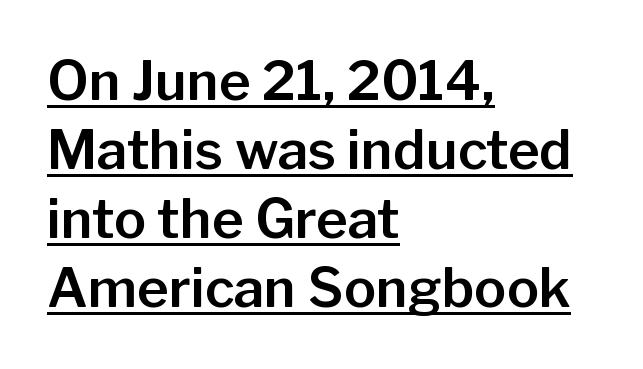
{"serif": "no", "italic": "no", "width": "normal", "stroke_contrast": "low", "x_height": "medium", "monospaced": "no", "underline": "yes", "align": "left", "line_spacing": "normal", "line_spacing_ratio": 1.28, "letter_spacing": "normal", "letter_spacing_em": 0.0, "glyph_px": 54}
